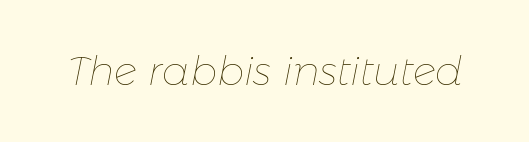
The image shows 40 px thin type, italic (leaning right); set normal letter spacing, not underlined; low stroke contrast and a medium x-height.
